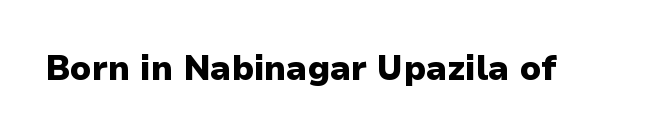
{"serif": "no", "italic": "no", "bold": "yes", "weight": "heavy", "width": "normal", "stroke_contrast": "low", "x_height": "medium", "monospaced": "no", "underline": "no", "letter_spacing": "normal", "letter_spacing_em": 0.0, "glyph_px": 34}
